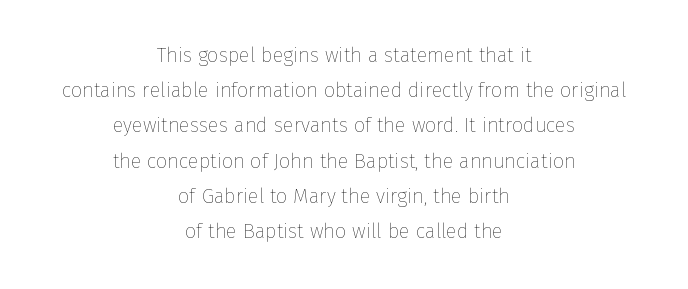
{"italic": "no", "bold": "no", "underline": "no", "align": "center", "line_spacing_ratio": 1.76, "letter_spacing": "normal", "letter_spacing_em": 0.0, "glyph_px": 20}
